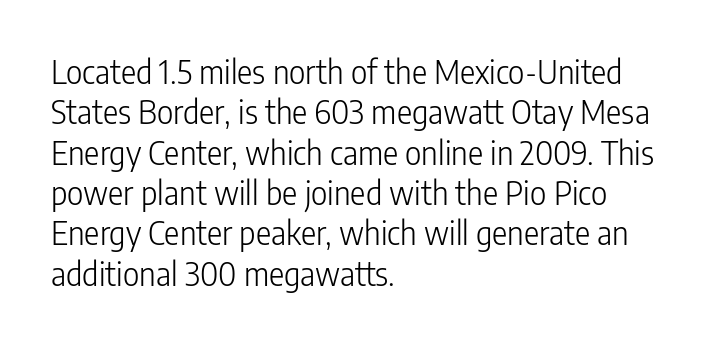
{"serif": "no", "italic": "no", "bold": "no", "weight": "light", "width": "condensed", "stroke_contrast": "low", "x_height": "medium", "monospaced": "no", "underline": "no", "align": "left", "line_spacing": "normal", "line_spacing_ratio": 1.26, "letter_spacing": "normal", "letter_spacing_em": 0.0, "glyph_px": 32}
